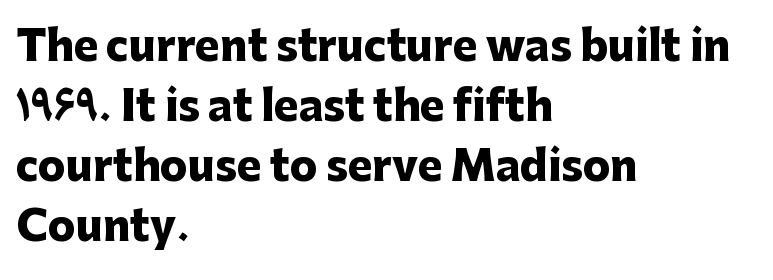
{"serif": "no", "italic": "no", "bold": "yes", "weight": "heavy", "width": "normal", "stroke_contrast": "low", "x_height": "medium", "monospaced": "no", "underline": "no", "align": "left", "line_spacing": "normal", "line_spacing_ratio": 1.46, "letter_spacing": "normal", "letter_spacing_em": 0.0, "glyph_px": 41}
